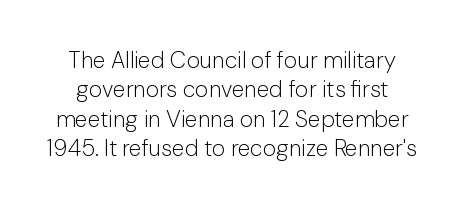
Q: Is the text bold? A: No.
Q: Is the text italic (slanted)? A: No, it is upright.
Q: Is the text underlined? A: No.
Q: Is the spacing between letters normal or unusually wide? A: Normal.
Q: Is the spacing between lines tight, normal or loose? A: Normal.
